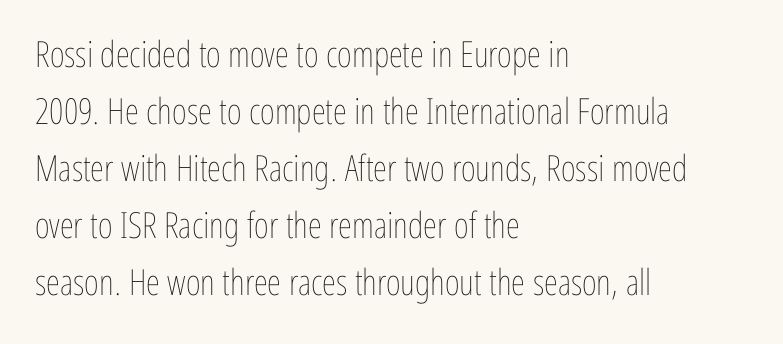
Normally led — the rows are evenly, conventionally spaced. The lettering stays uniformly vertical, giving the passage a roman look. Check the space under the baseline: it is left empty. On a weight scale, this lands at 450 or below. Horizontally, the lines are justified to the leading edge only. Character widths vary here, with narrow letters taking less room than wide ones.
